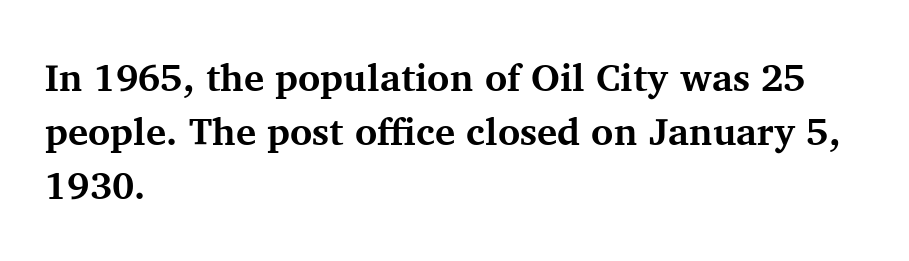
Q: Is the text bold? A: Yes.
Q: Is the text italic (slanted)? A: No, it is upright.
Q: Is the typeface a serif or a sans-serif typeface? A: Serif.
Q: Is the text underlined? A: No.
Q: How is the paragraph aligned? A: Left-aligned.
Q: Is the spacing between letters normal or unusually wide? A: Normal.
Q: Is the spacing between lines tight, normal or loose? A: Normal.
Q: Width (condensed, normal, or wide)? A: Normal.
Q: Stroke contrast? A: Medium.
Q: x-height? A: Medium.
Q: Monospaced? A: No.
